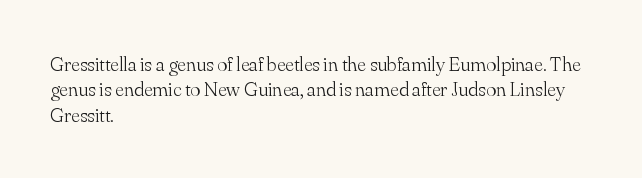
Q: Is the text bold? A: No.
Q: Is the text italic (slanted)? A: No, it is upright.
Q: Is the text underlined? A: No.
Q: How is the paragraph aligned? A: Left-aligned.
Q: Is the spacing between letters normal or unusually wide? A: Normal.
